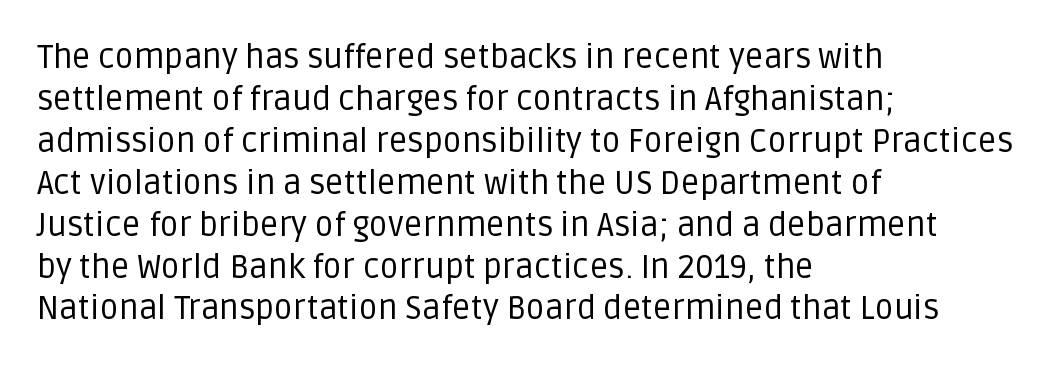
{"serif": "no", "italic": "no", "bold": "no", "weight": "regular", "width": "normal", "stroke_contrast": "low", "x_height": "large", "monospaced": "no", "underline": "no", "align": "left", "line_spacing": "normal", "line_spacing_ratio": 1.27, "letter_spacing": "normal", "letter_spacing_em": 0.0, "glyph_px": 33}
